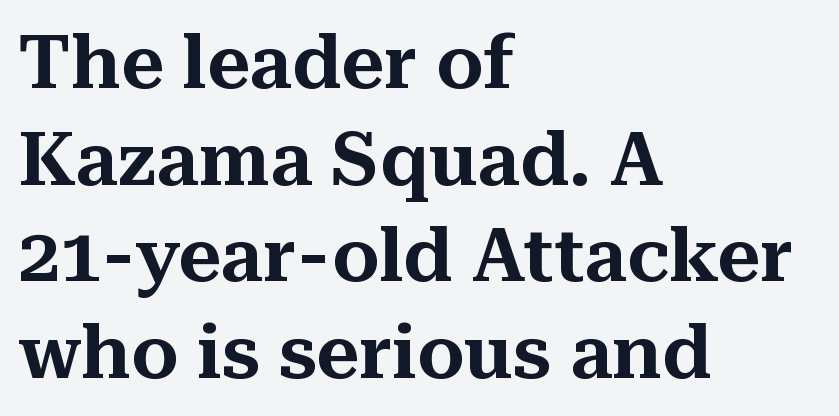
Q: Is the text italic (slanted)? A: No, it is upright.
Q: Is the typeface a serif or a sans-serif typeface? A: Serif.
Q: Is the text underlined? A: No.
Q: How is the paragraph aligned? A: Left-aligned.
Q: Is the spacing between letters normal or unusually wide? A: Normal.
Q: Is the spacing between lines tight, normal or loose? A: Normal.
Q: Width (condensed, normal, or wide)? A: Normal.
Q: Stroke contrast? A: Medium.
Q: x-height? A: Medium.
Q: Monospaced? A: No.
